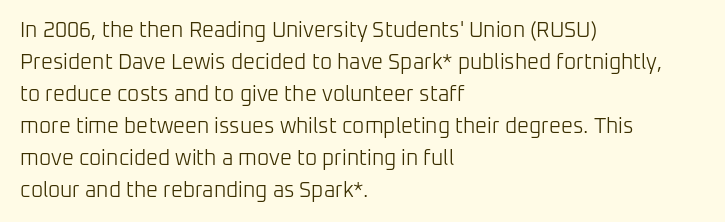
{"italic": "no", "bold": "no", "underline": "no", "align": "left", "line_spacing": "normal", "line_spacing_ratio": 1.52, "letter_spacing": "normal", "letter_spacing_em": 0.0, "glyph_px": 21}
